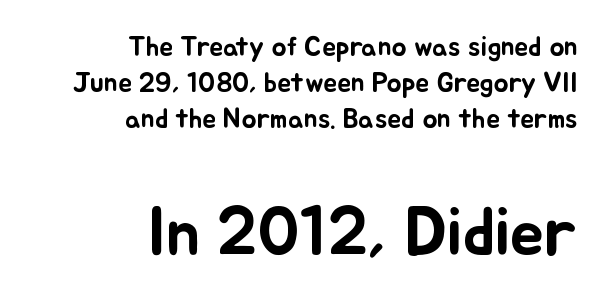
{"italic": "no", "width": "normal", "stroke_contrast": "low", "x_height": "small", "monospaced": "no", "underline": "no", "align": "right", "line_spacing": "normal", "line_spacing_ratio": 1.28, "letter_spacing": "normal", "letter_spacing_em": 0.0, "larger_block": "second", "size_ratio": 2.46, "glyph_px": 69}
